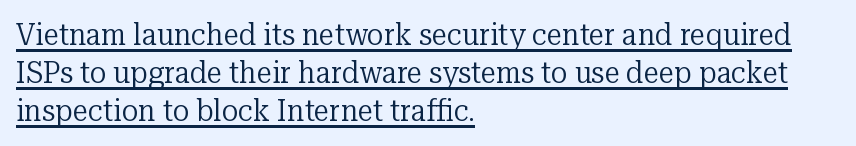
Q: Is the text bold? A: No.
Q: Is the text italic (slanted)? A: No, it is upright.
Q: Is the typeface a serif or a sans-serif typeface? A: Serif.
Q: Is the text underlined? A: Yes.
Q: How is the paragraph aligned? A: Left-aligned.
Q: Is the spacing between letters normal or unusually wide? A: Normal.
Q: Width (condensed, normal, or wide)? A: Normal.
Q: Stroke contrast? A: Low.
Q: x-height? A: Medium.
Q: Monospaced? A: No.
